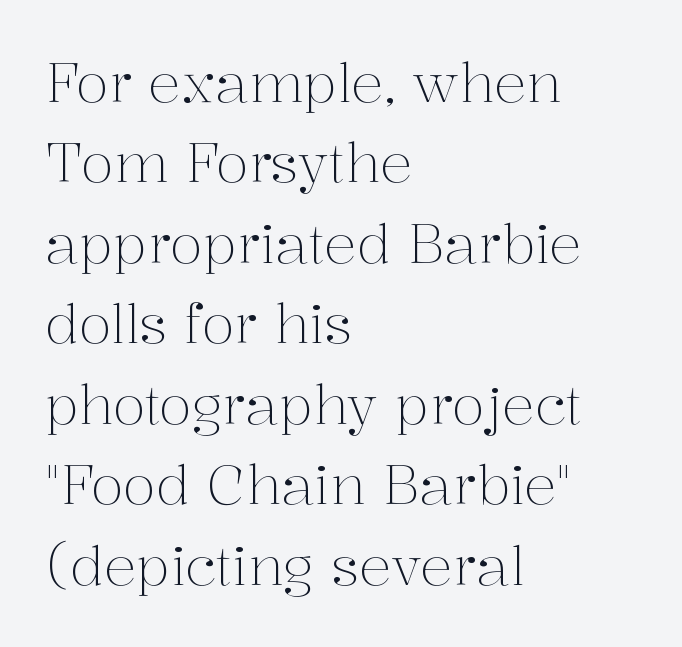
The image shows 54 px light serif type, upright; set left-aligned, normal line spacing (1.49x), normal letter spacing, not underlined; medium stroke contrast and a medium x-height.
